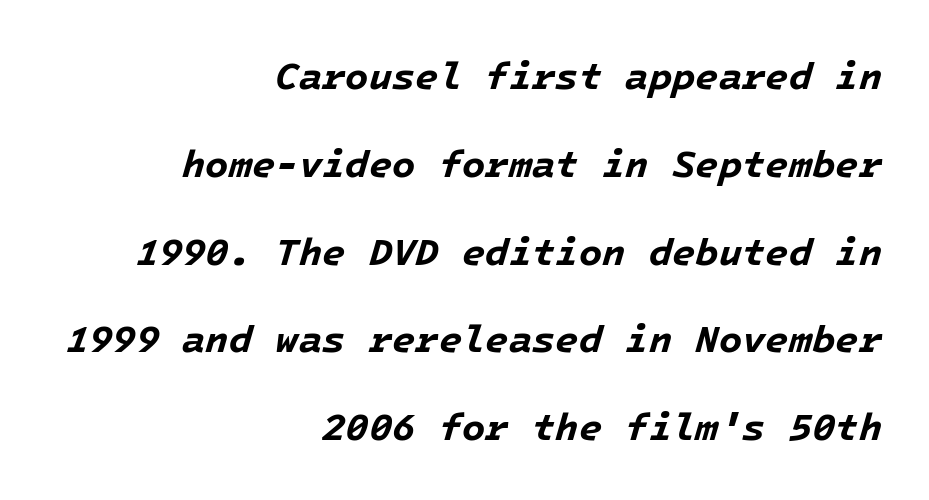
Q: Is the text bold? A: Yes.
Q: Is the text italic (slanted)? A: Yes, it leans right by about 16 degrees.
Q: Is the text underlined? A: No.
Q: How is the paragraph aligned? A: Right-aligned.
Q: Is the spacing between letters normal or unusually wide? A: Normal.
Q: Is the spacing between lines tight, normal or loose? A: Loose.
Q: Width (condensed, normal, or wide)? A: Normal.
Q: Stroke contrast? A: Low.
Q: x-height? A: Medium.
